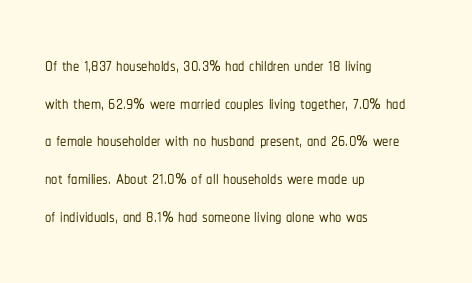
The image shows 25 px text type, upright; set left-aligned, normal line spacing (1.51x), normal letter spacing, not underlined.
